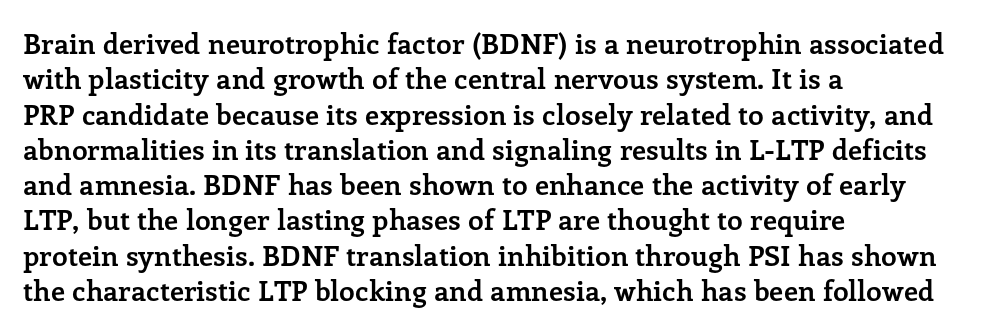
The image shows 28 px semibold serif type, upright; set left-aligned, normal line spacing (1.26x), normal letter spacing, not underlined; low stroke contrast and a medium x-height.
